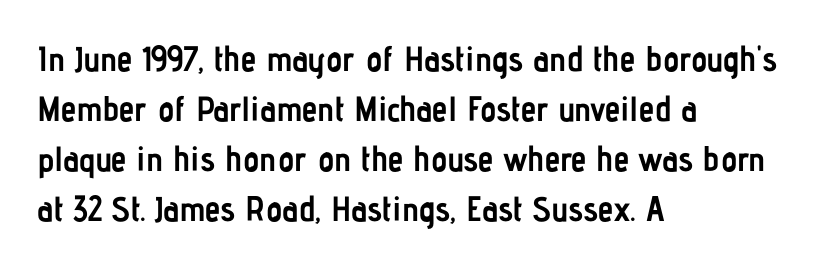
Italic: no, the glyphs are upright roman. In terms of letterspacing, this is plain default setting. In CSS terms this would be text-align: left. This is heavy type, rendered in bold. Is there much room between lines? A standard amount, neither cramped nor airy.
